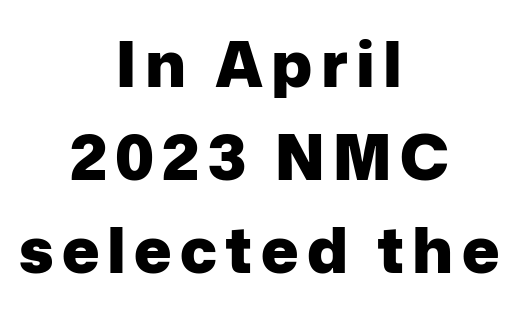
The baseline area is clear. In CSS terms this would be text-align: center. To sum up the face: it is a sans, with no serifs. How would I describe the line gaps? Plain and ordinary.
